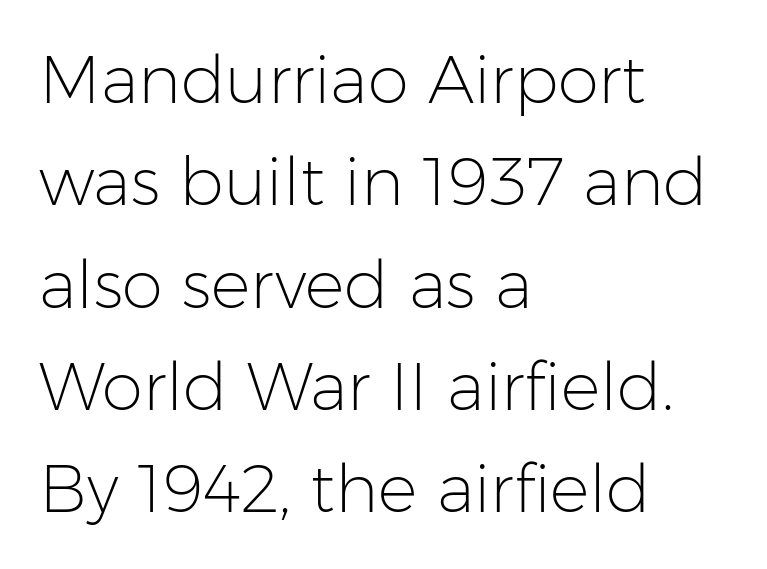
{"serif": "no", "italic": "no", "bold": "no", "weight": "light", "width": "normal", "stroke_contrast": "low", "x_height": "medium", "monospaced": "no", "underline": "no", "align": "left", "line_spacing": "normal", "line_spacing_ratio": 1.55, "letter_spacing": "normal", "letter_spacing_em": 0.0, "glyph_px": 66}
